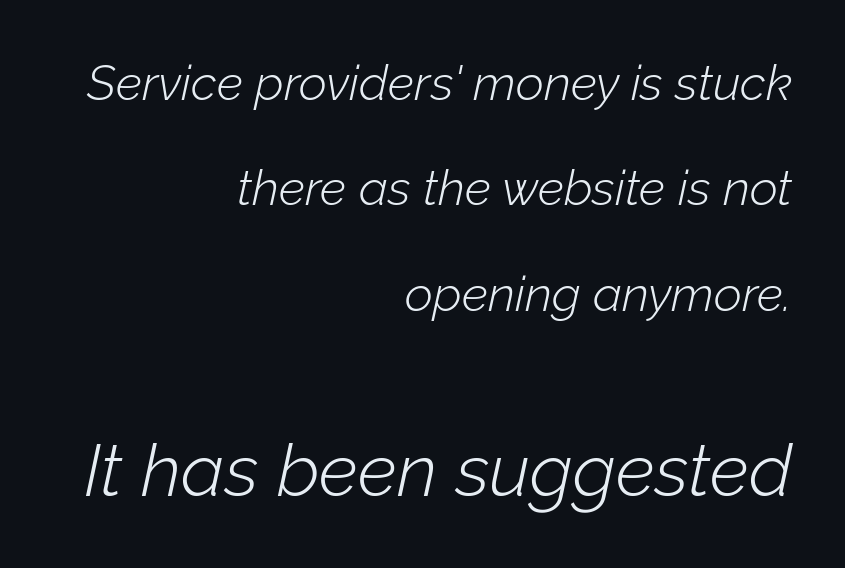
{"italic": "yes", "lean": "right", "slant_degrees": 12, "bold": "no", "weight": "light", "width": "normal", "stroke_contrast": "low", "x_height": "medium", "monospaced": "no", "underline": "no", "align": "right", "line_spacing": "loose", "line_spacing_ratio": 2.15, "letter_spacing": "normal", "letter_spacing_em": 0.0, "larger_block": "second", "size_ratio": 1.49, "glyph_px": 73}
